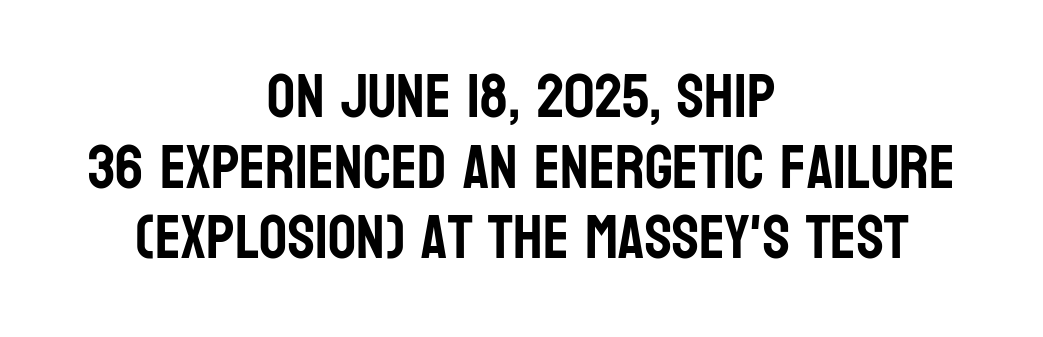
The image shows 62 px condensed sans-serif type, upright; set centered, tight line spacing (1.14x), normal letter spacing, not underlined; low stroke contrast and a large x-height.
